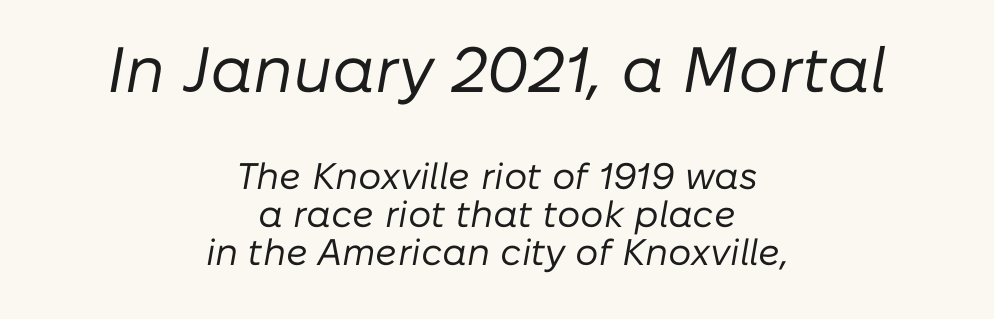
The image shows 64 px regular-weight type, italic (leaning right); set centered, tight line spacing (1.03x), normal letter spacing, not underlined; the first (top) block is 1.73x larger; low stroke contrast and a medium x-height.
